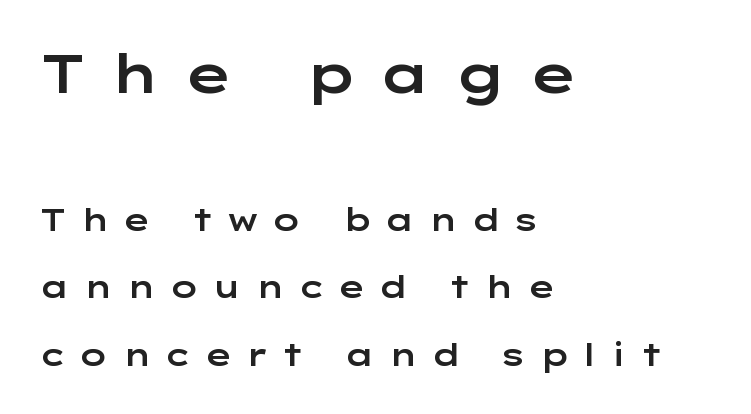
The image shows 54 px wide sans-serif type, upright; set left-aligned, loose line spacing (2.18x), unusually wide letter spacing (+0.38 em), not underlined; the first (top) block is 1.74x larger; low stroke contrast and a medium x-height.
